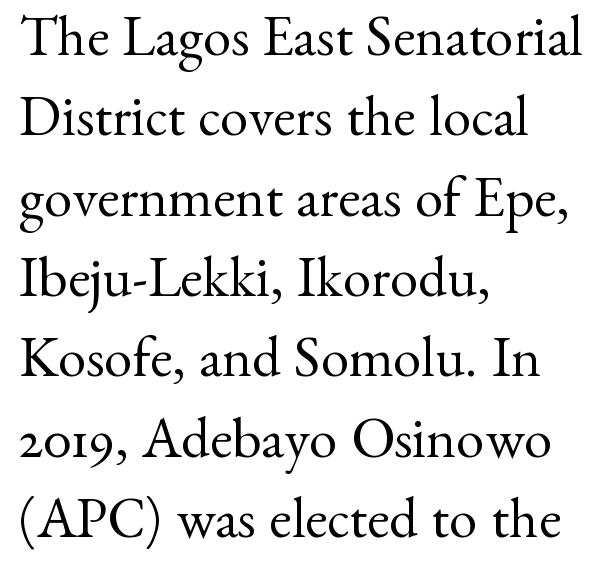
Q: Is the text bold? A: No.
Q: Is the text italic (slanted)? A: No, it is upright.
Q: Is the typeface a serif or a sans-serif typeface? A: Serif.
Q: Is the text underlined? A: No.
Q: How is the paragraph aligned? A: Left-aligned.
Q: Is the spacing between letters normal or unusually wide? A: Normal.
Q: Is the spacing between lines tight, normal or loose? A: Normal.
Q: Width (condensed, normal, or wide)? A: Normal.
Q: Stroke contrast? A: Medium.
Q: x-height? A: Small.
Q: Monospaced? A: No.
